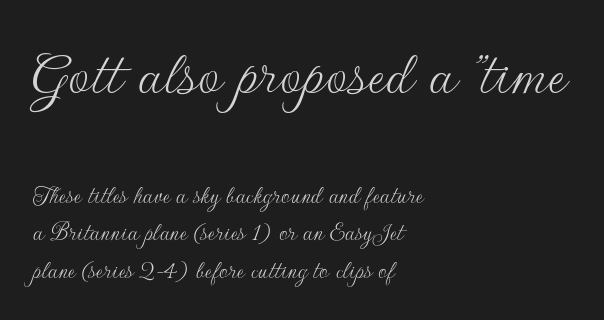
The image shows 67 px thin sans-serif type; set left-aligned, normal line spacing (1.38x), normal letter spacing, not underlined; the first (top) block is 2.48x larger; low stroke contrast and a small x-height.
